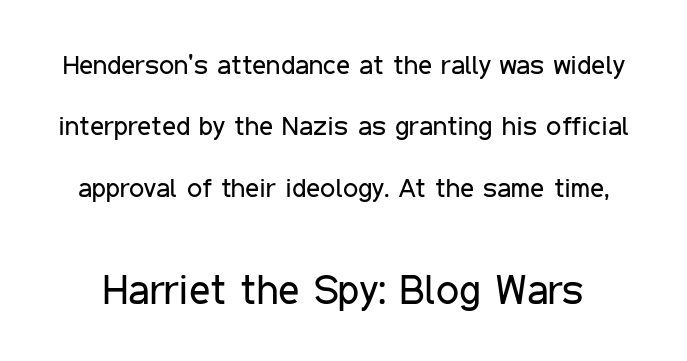
Q: Is the text bold? A: No.
Q: Is the text italic (slanted)? A: No, it is upright.
Q: Is the typeface a serif or a sans-serif typeface? A: Sans-serif.
Q: Is the text underlined? A: No.
Q: Is the spacing between letters normal or unusually wide? A: Normal.
Q: Is the spacing between lines tight, normal or loose? A: Loose.
Q: Which block of text is set in a larger size, the first (top) or the second (bottom)? A: The second (bottom) one.
Q: Width (condensed, normal, or wide)? A: Condensed.
Q: Stroke contrast? A: Low.
Q: x-height? A: Medium.
Q: Monospaced? A: No.
